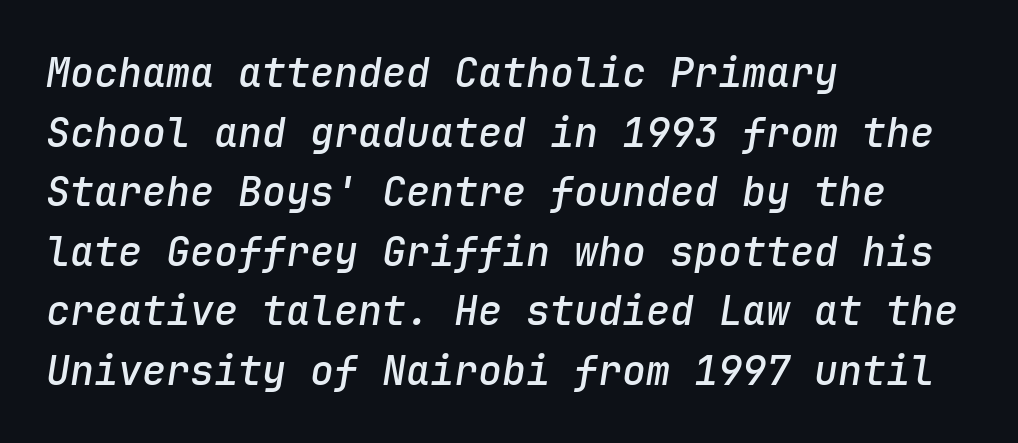
The image shows 40 px semibold type, italic (leaning right), monospaced; set left-aligned, normal line spacing (1.49x), normal letter spacing, not underlined; low stroke contrast and a medium x-height.
